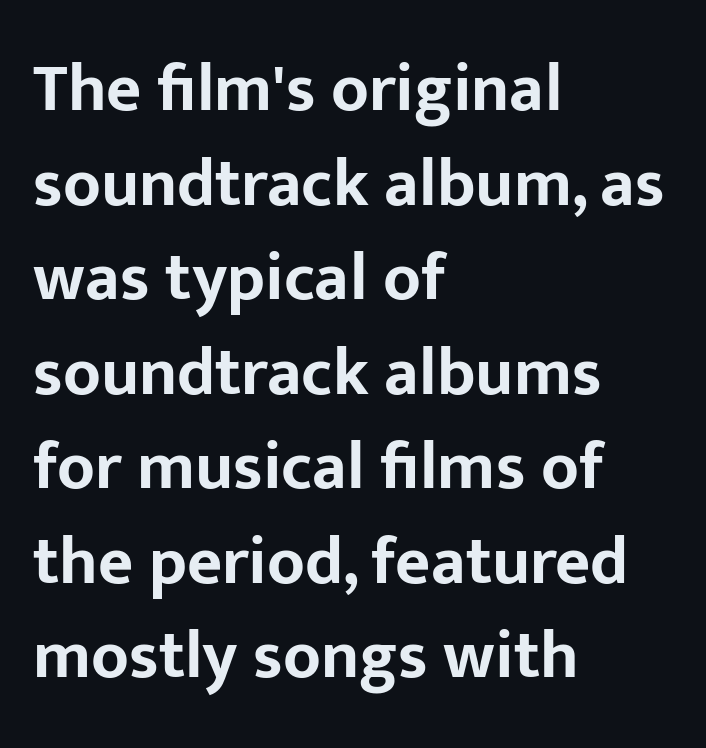
Each line starts at the same left margin while the right side varies. A roman cut, with each character standing at attention. Reading down the column, the eye jumps a familiar distance to each next line. Stroke terminals: plain, sans-serif. The space directly below the letters is spotless. The strokes are fattened all the way to bold.
